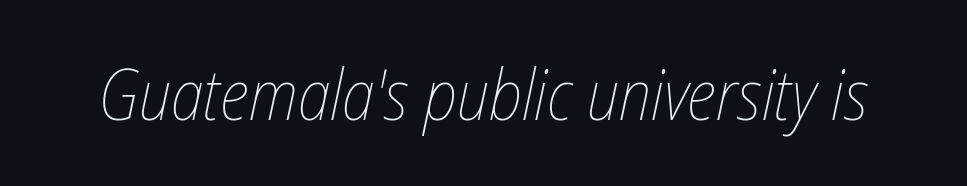
The image shows 70 px thin, condensed type, italic (leaning right); set normal letter spacing, not underlined; low stroke contrast and a medium x-height.
